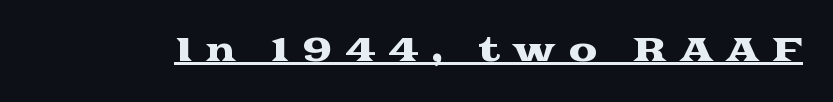
Q: Is the text italic (slanted)? A: No, it is upright.
Q: Is the typeface a serif or a sans-serif typeface? A: Serif.
Q: Is the text underlined? A: Yes.
Q: Is the spacing between letters normal or unusually wide? A: Unusually wide.
Q: Width (condensed, normal, or wide)? A: Wide.
Q: Stroke contrast? A: Medium.
Q: x-height? A: Medium.
Q: Monospaced? A: No.
